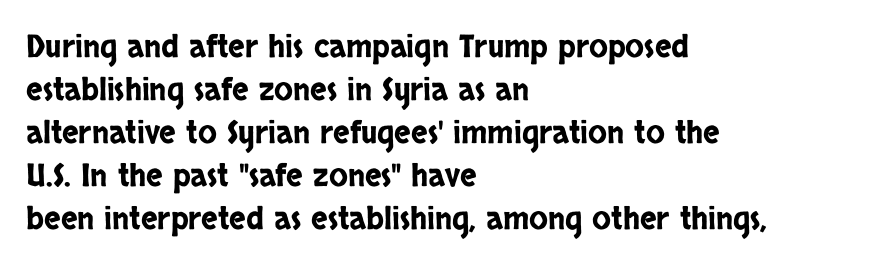
{"serif": "no", "italic": "no", "width": "condensed", "stroke_contrast": "low", "x_height": "large", "monospaced": "no", "underline": "no", "align": "left", "line_spacing": "normal", "line_spacing_ratio": 1.39, "letter_spacing": "normal", "letter_spacing_em": 0.0, "glyph_px": 31}
